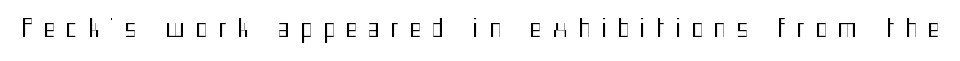
Q: Is the text bold? A: No.
Q: Is the text italic (slanted)? A: No, it is upright.
Q: Is the text underlined? A: No.
Q: Is the spacing between letters normal or unusually wide? A: Unusually wide.
